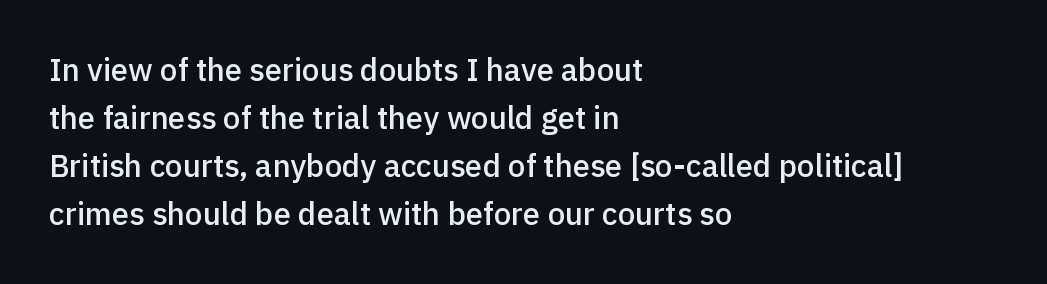
{"serif": "no", "italic": "no", "bold": "semi", "weight": "semibold", "width": "normal", "x_height": "medium", "monospaced": "no", "underline": "no", "align": "left", "line_spacing": "normal", "line_spacing_ratio": 1.55, "letter_spacing": "normal", "letter_spacing_em": 0.0, "glyph_px": 31}
